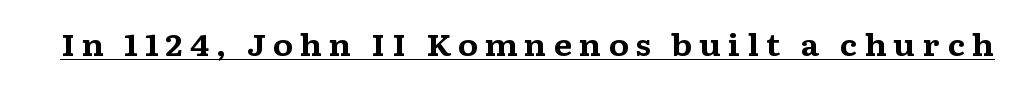
{"serif": "yes", "italic": "no", "bold": "yes", "weight": "bold", "width": "wide", "stroke_contrast": "medium", "x_height": "medium", "monospaced": "no", "underline": "yes", "letter_spacing": "wide", "letter_spacing_em": 0.22, "glyph_px": 30}
